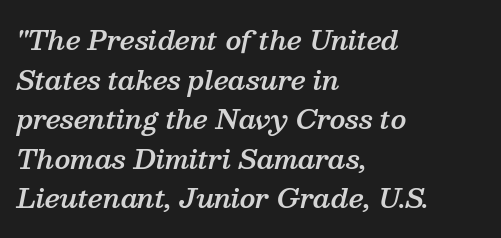
{"italic": "yes", "lean": "right", "slant_degrees": 13, "bold": "semi", "underline": "no", "align": "left", "line_spacing": "normal", "line_spacing_ratio": 1.52, "letter_spacing": "normal", "letter_spacing_em": 0.0, "glyph_px": 26}
